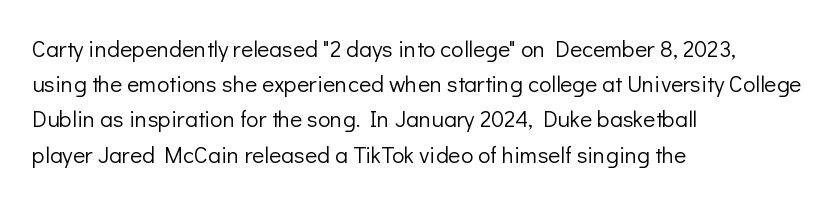
{"italic": "no", "bold": "no", "underline": "no", "align": "left", "line_spacing": "normal", "line_spacing_ratio": 1.53, "letter_spacing": "normal", "letter_spacing_em": 0.0, "glyph_px": 23}
